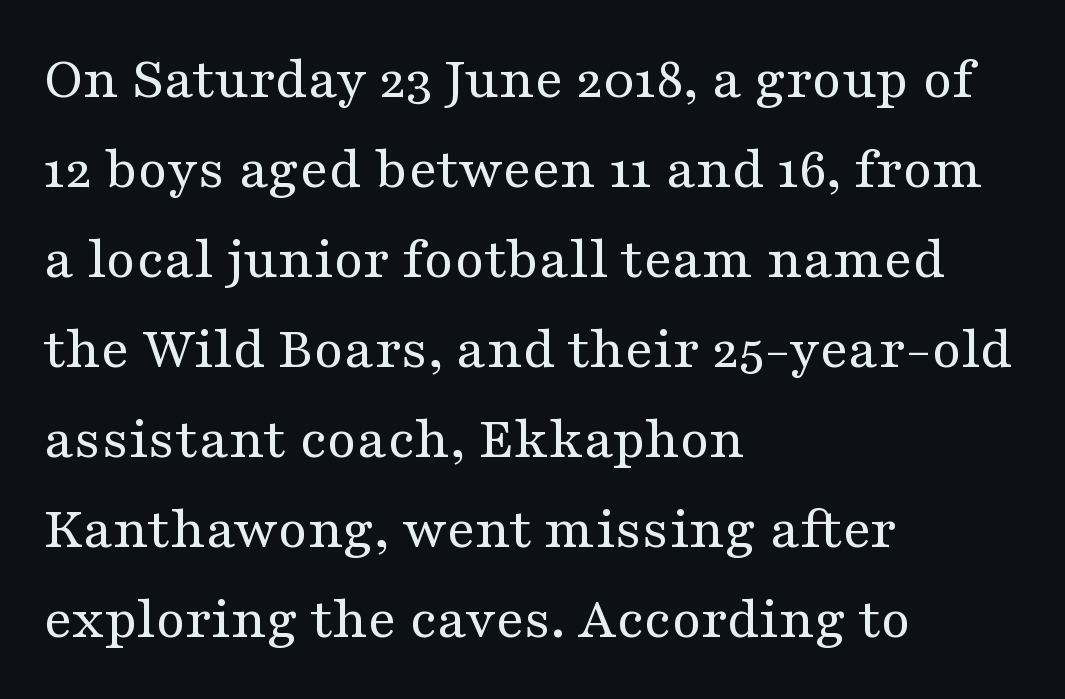
Compared with a centered layout, this one pins lines to the left instead. These lines are rendered in a variable-pitch font. A roman cut, with each character standing at attention. The type is set solid horizontally, with unmodified tracking. You can tell from the footed stems that serif type was used. These glyphs show unthickened strokes, regular width or finer.
